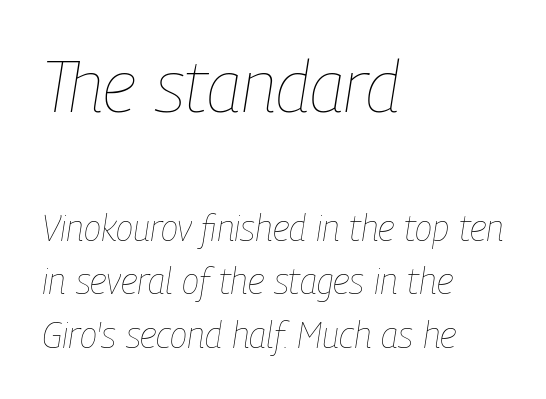
Q: Is the text bold? A: No.
Q: Is the text italic (slanted)? A: Yes, it leans right by about 9 degrees.
Q: Is the text underlined? A: No.
Q: How is the paragraph aligned? A: Left-aligned.
Q: Is the spacing between letters normal or unusually wide? A: Normal.
Q: Is the spacing between lines tight, normal or loose? A: Normal.
Q: Which block of text is set in a larger size, the first (top) or the second (bottom)? A: The first (top) one.
Q: Width (condensed, normal, or wide)? A: Condensed.
Q: Stroke contrast? A: Low.
Q: x-height? A: Medium.
Q: Monospaced? A: No.
